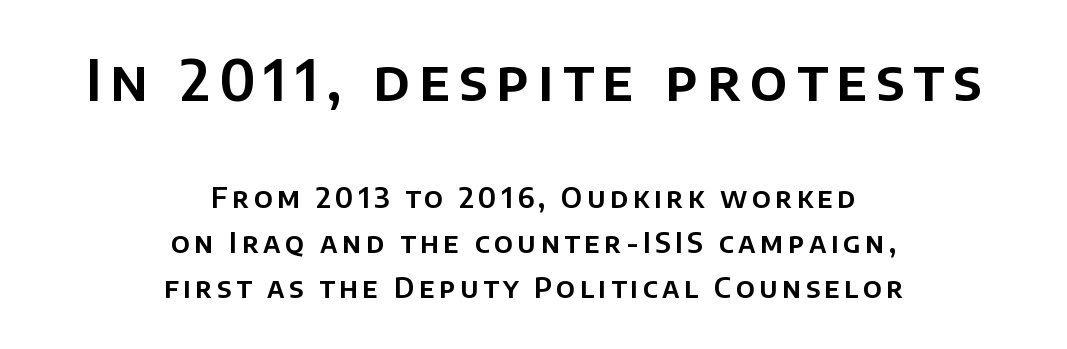
The specimen reads as upright at a glance. Honestly, the row spacing looks completely unremarkable. Letters rest on an invisible, unmarked baseline. Each letter keeps its own natural width here, so spacing adapts to shape. Here the first block reads like a headline and the second like body copy.
